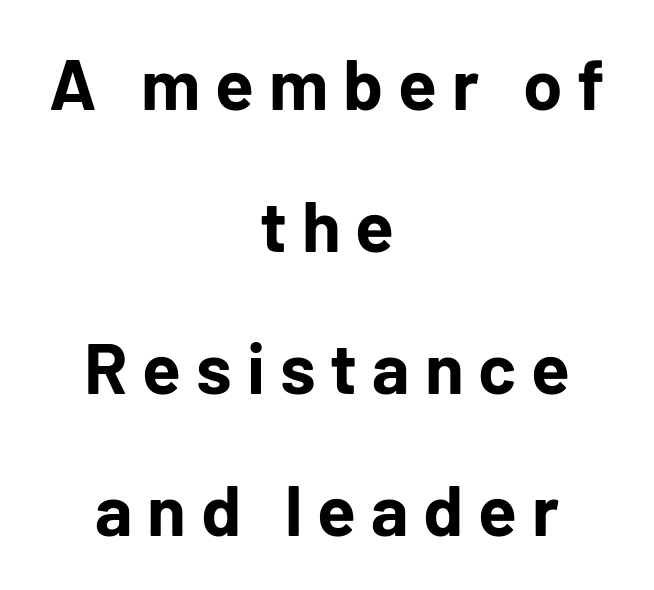
Q: Is the text bold? A: Yes.
Q: Is the text italic (slanted)? A: No, it is upright.
Q: Is the typeface a serif or a sans-serif typeface? A: Sans-serif.
Q: Is the text underlined? A: No.
Q: How is the paragraph aligned? A: Centered.
Q: Is the spacing between letters normal or unusually wide? A: Unusually wide.
Q: Is the spacing between lines tight, normal or loose? A: Loose.
Q: Width (condensed, normal, or wide)? A: Normal.
Q: Stroke contrast? A: Low.
Q: x-height? A: Medium.
Q: Monospaced? A: No.
